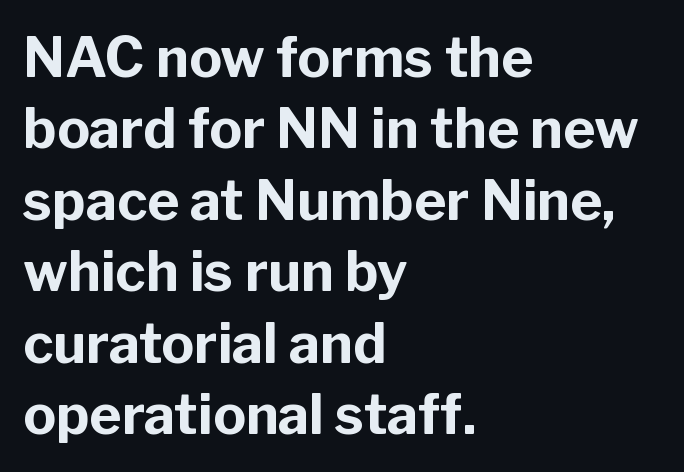
{"serif": "no", "italic": "no", "bold": "yes", "weight": "bold", "width": "normal", "stroke_contrast": "low", "x_height": "medium", "monospaced": "no", "underline": "no", "align": "left", "line_spacing": "normal", "line_spacing_ratio": 1.3, "letter_spacing": "normal", "letter_spacing_em": 0.0, "glyph_px": 55}
